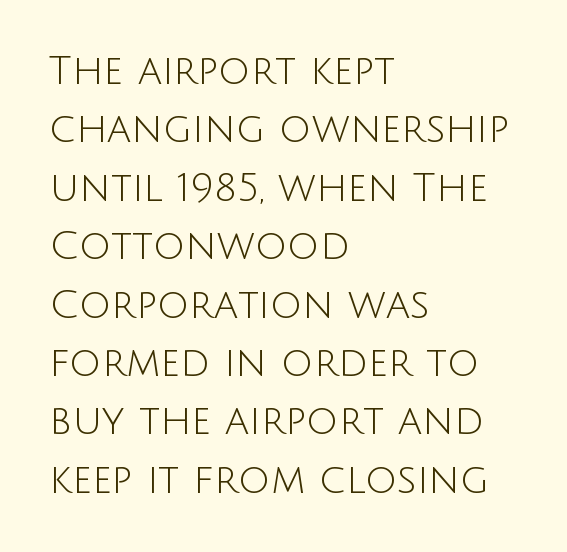
The image shows 40 px light sans-serif type, upright; set left-aligned, normal line spacing (1.46x), normal letter spacing, not underlined; low stroke contrast and a large x-height.
